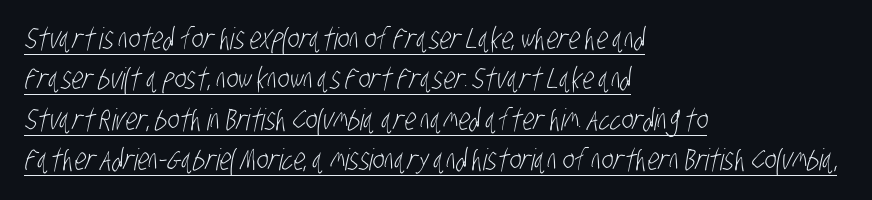
The image shows 30 px light, condensed sans-serif type; set left-aligned, normal line spacing (1.35x), normal letter spacing, underlined; low stroke contrast and a large x-height.
